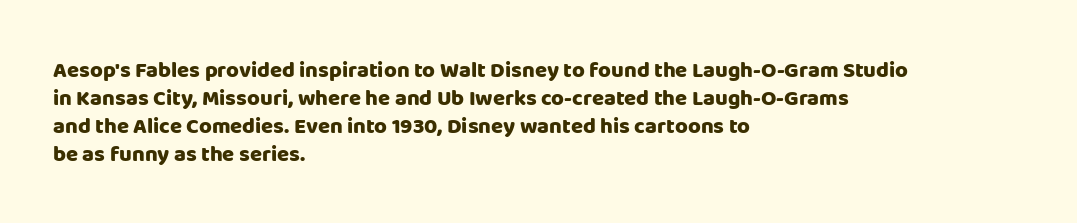
The axis of the letterforms is exactly vertical. Leftover space on each line is placed entirely after the last word. Each row of text sits above clean, open space. Students, note that the glyphs here touch the page at normal intervals.
